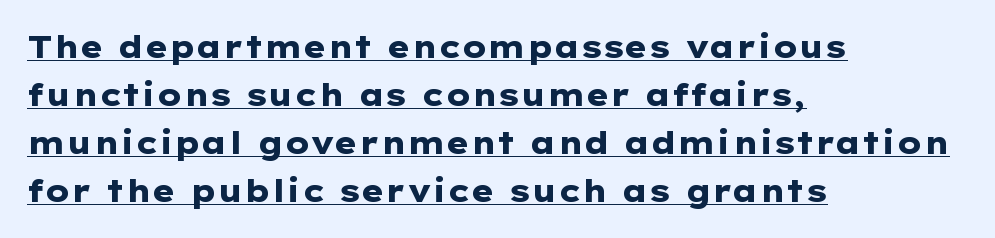
{"serif": "no", "italic": "no", "bold": "yes", "weight": "heavy", "width": "wide", "stroke_contrast": "low", "x_height": "medium", "monospaced": "no", "underline": "yes", "align": "left", "line_spacing": "normal", "line_spacing_ratio": 1.55, "letter_spacing": "normal", "letter_spacing_em": 0.0, "glyph_px": 31}
